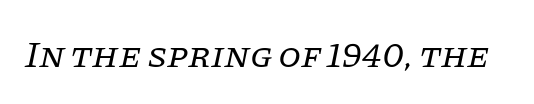
Bare-footed words on every line. The glyphs in this specimen are seriffed. The horizontal fit of the characters is conventional and even. Is the stroke heavy? The answer is a plain regular-or-lighter.
